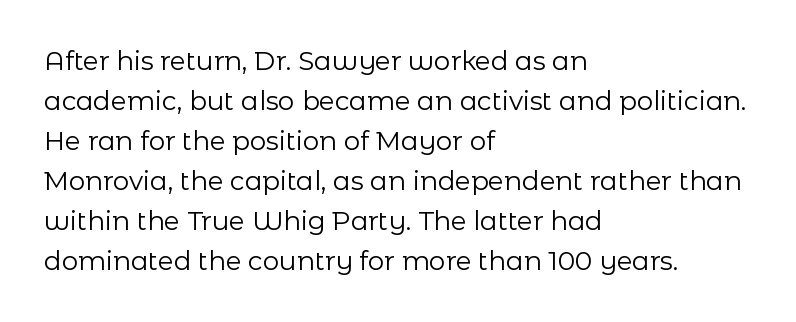
{"italic": "no", "bold": "no", "underline": "no", "align": "left", "line_spacing": "normal", "line_spacing_ratio": 1.54, "letter_spacing": "normal", "letter_spacing_em": 0.0, "glyph_px": 26}
